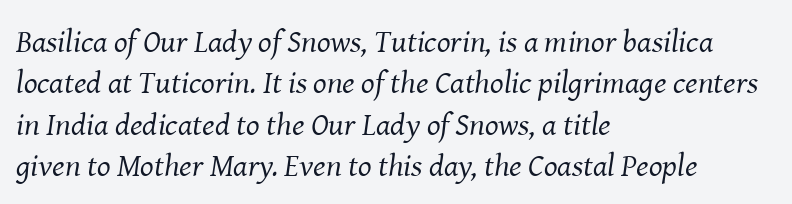
The image shows 32 px regular-weight serif type, italic (leaning right); set left-aligned, normal line spacing (1.29x), normal letter spacing, not underlined; medium stroke contrast and a medium x-height.
